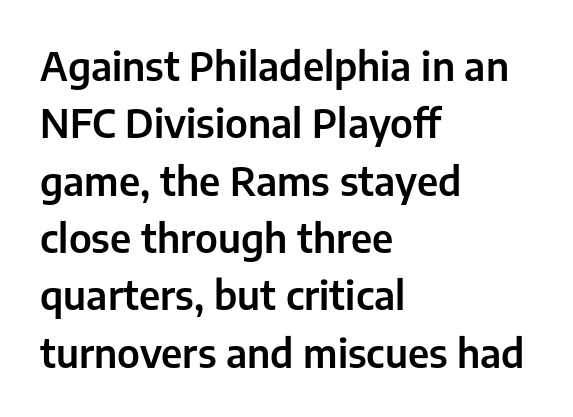
The image shows 39 px sans-serif type, upright; set left-aligned, normal line spacing (1.47x), normal letter spacing, not underlined; low stroke contrast and a medium x-height.
